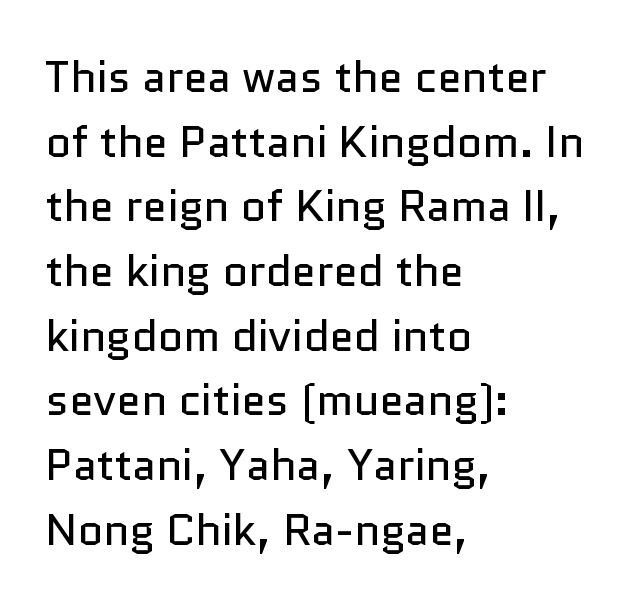
The image shows 44 px regular-weight sans-serif type, upright; set left-aligned, normal line spacing (1.47x), normal letter spacing, not underlined; low stroke contrast and a medium x-height.
